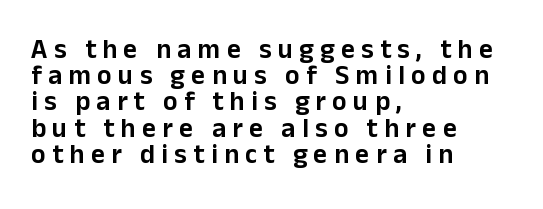
The image shows 27 px text type, upright; set left-aligned, tight line spacing (0.97x), unusually wide letter spacing (+0.24 em), not underlined.
